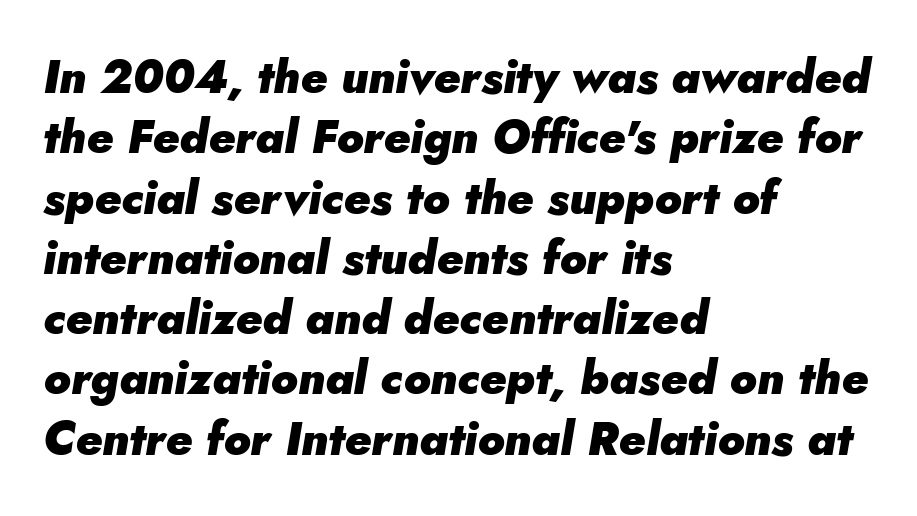
The image shows 46 px heavy type, italic (leaning right); set left-aligned, normal line spacing (1.31x), normal letter spacing, not underlined; low stroke contrast and a small x-height.
